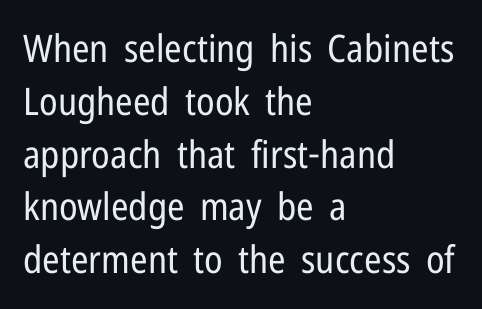
Q: Is the text bold? A: No.
Q: Is the text italic (slanted)? A: No, it is upright.
Q: Is the typeface a serif or a sans-serif typeface? A: Sans-serif.
Q: Is the text underlined? A: No.
Q: How is the paragraph aligned? A: Left-aligned.
Q: Is the spacing between letters normal or unusually wide? A: Normal.
Q: Is the spacing between lines tight, normal or loose? A: Normal.
Q: Width (condensed, normal, or wide)? A: Condensed.
Q: Stroke contrast? A: Low.
Q: x-height? A: Medium.
Q: Monospaced? A: No.
